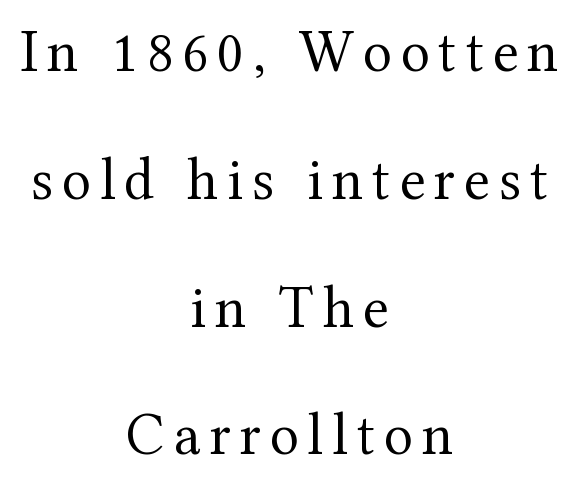
Counters stay open thanks to moderate or lighter strokes. Loosely led — the rows are spread out. Visually the block forms a symmetrical silhouette, jagged on both flanks. Every character sits straight up, as roman type does.
